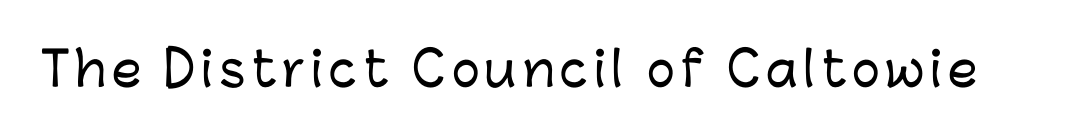
Font category for this specimen: sans-serif. Spacing verdict: proportional, widths tailored to each character. Underlining? Definitely not there. No italicization has been applied; the sample stays upright.
